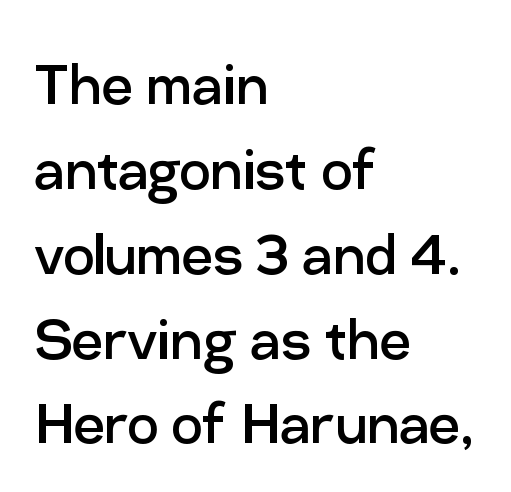
The typography opts for an upright posture over an oblique one. Observe the ordinary spacing: letters are neighbours, not strangers. Counters stay open thanks to moderate or lighter strokes. The words here are not underlined.
